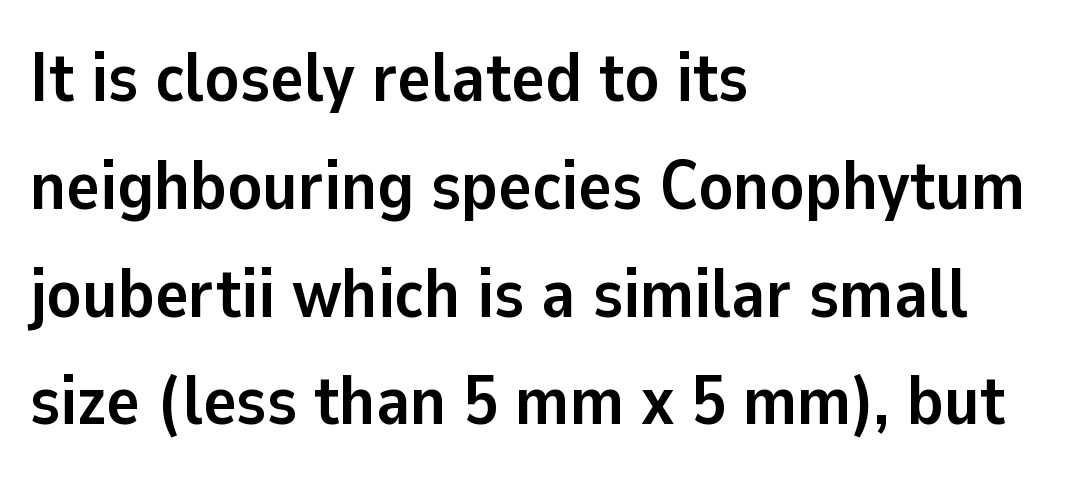
I'd call this a sans setting — the letters go barefoot. Notice how the stems are strictly vertical — no italics here. The vertical gap from one line to the next is medium. The letters are bold, with thick, heavy strokes. Left-aligned paragraph, ragged on the right. In terms of letterspacing, this is plain default setting.
